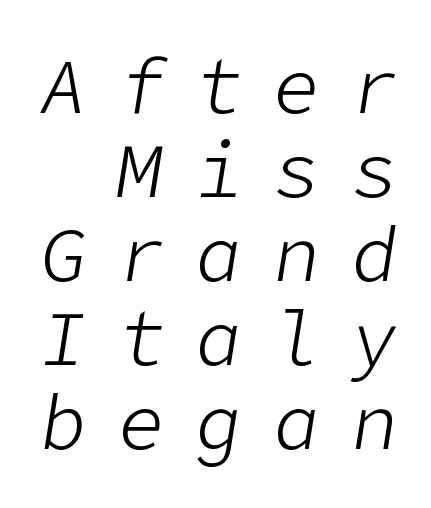
The image shows 77 px light type, italic (leaning right); set right-aligned, tight line spacing (1.09x), unusually wide letter spacing (+0.41 em), not underlined; low stroke contrast and a medium x-height.
